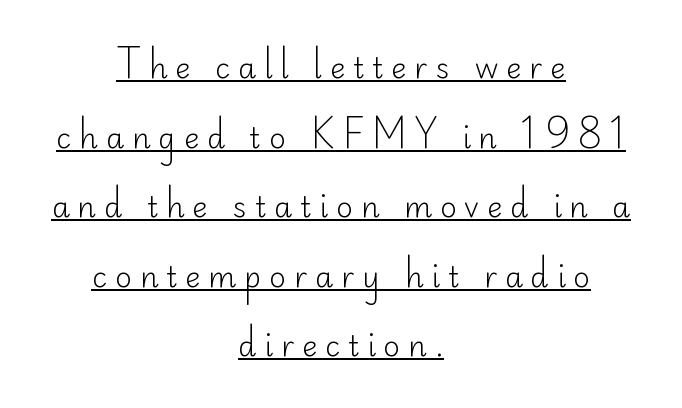
The image shows 29 px light sans-serif type, upright; set centered, loose line spacing (2.4x), unusually wide letter spacing (+0.27 em), underlined; low stroke contrast and a small x-height.
